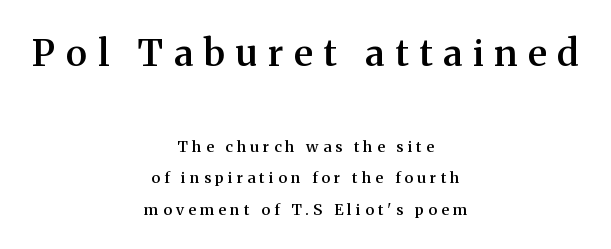
Q: Is the text bold? A: Semi-bold.
Q: Is the text italic (slanted)? A: No, it is upright.
Q: Is the typeface a serif or a sans-serif typeface? A: Serif.
Q: Is the text underlined? A: No.
Q: How is the paragraph aligned? A: Centered.
Q: Is the spacing between letters normal or unusually wide? A: Unusually wide.
Q: Is the spacing between lines tight, normal or loose? A: Loose.
Q: Which block of text is set in a larger size, the first (top) or the second (bottom)? A: The first (top) one.
Q: Width (condensed, normal, or wide)? A: Normal.
Q: Stroke contrast? A: Medium.
Q: x-height? A: Medium.
Q: Monospaced? A: No.
